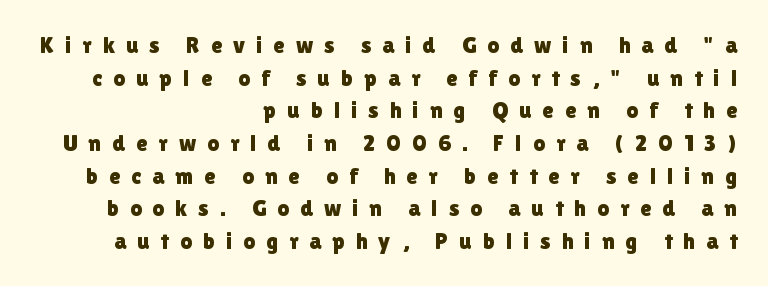
{"italic": "no", "underline": "no", "align": "right", "line_spacing": "normal", "line_spacing_ratio": 1.42, "letter_spacing": "wide", "letter_spacing_em": 0.48, "glyph_px": 23}
